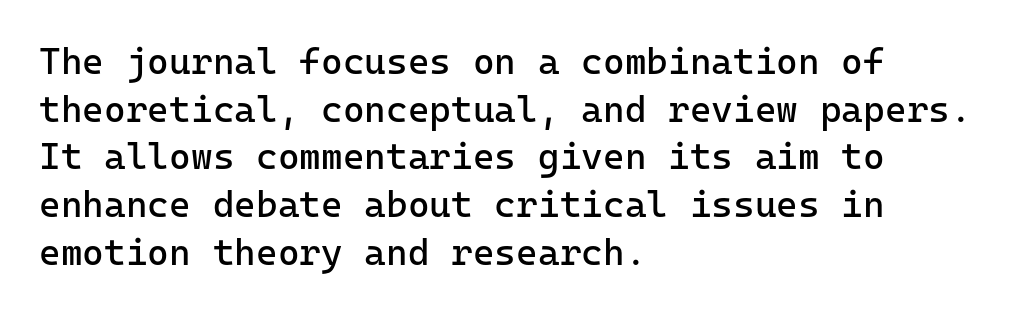
The image shows 37 px regular-weight sans-serif type, upright, monospaced; set left-aligned, normal line spacing (1.29x), normal letter spacing, not underlined; low stroke contrast and a medium x-height.
